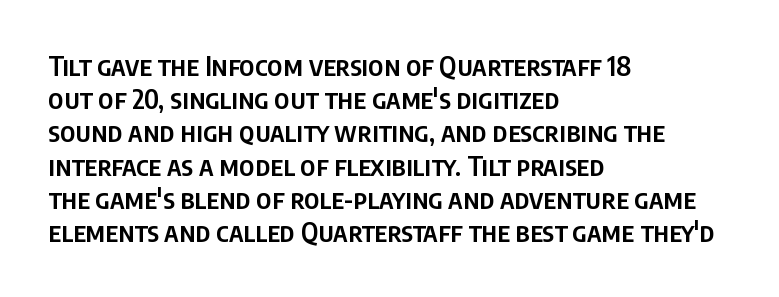
{"italic": "no", "bold": "semi", "underline": "no", "align": "left", "line_spacing_ratio": 1.23, "letter_spacing": "normal", "letter_spacing_em": 0.0, "glyph_px": 27}
